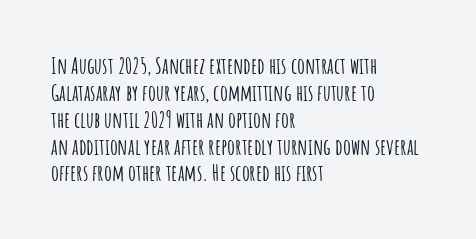
Q: Is the text italic (slanted)? A: No, it is upright.
Q: Is the text underlined? A: No.
Q: How is the paragraph aligned? A: Left-aligned.
Q: Is the spacing between letters normal or unusually wide? A: Normal.
